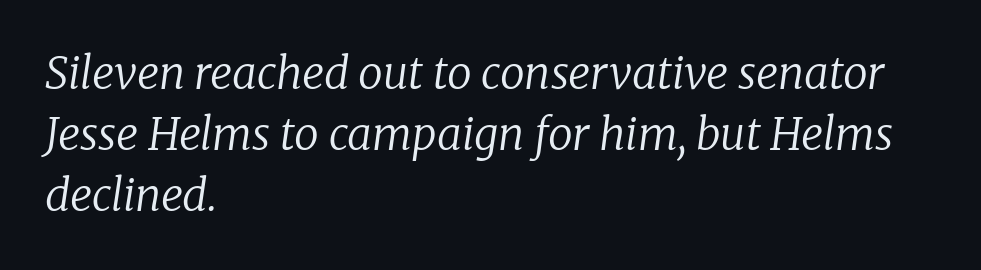
The image shows 44 px regular-weight serif type, italic (leaning right); set left-aligned, normal line spacing (1.39x), normal letter spacing, not underlined; low stroke contrast and a medium x-height.
